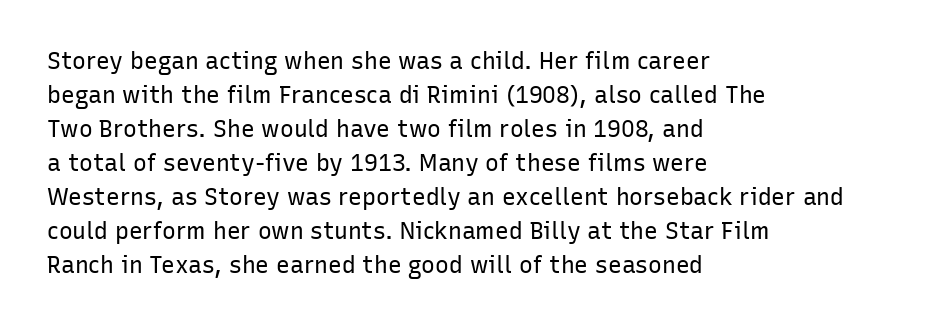
The type sits square on the baseline with zero lean. Stem width sits at or under what a default text font uses. Horizontally, the lines are justified to the leading edge only. This sample keeps an unexceptional amount of space between lines. The space beneath each line is pristine and unruled. There is no visible air inserted between adjacent glyphs.
